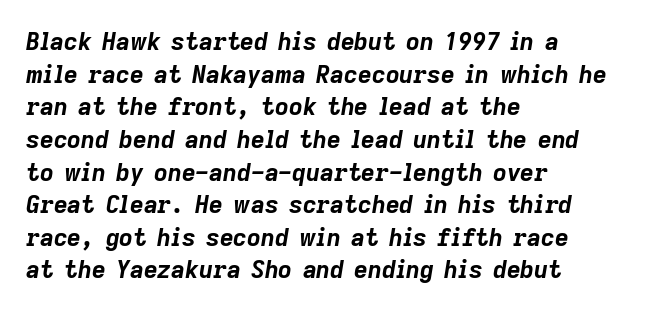
Q: Is the text bold? A: Yes.
Q: Is the text italic (slanted)? A: Yes, it leans right by about 9 degrees.
Q: Is the text underlined? A: No.
Q: How is the paragraph aligned? A: Left-aligned.
Q: Is the spacing between letters normal or unusually wide? A: Normal.
Q: Is the spacing between lines tight, normal or loose? A: Normal.
